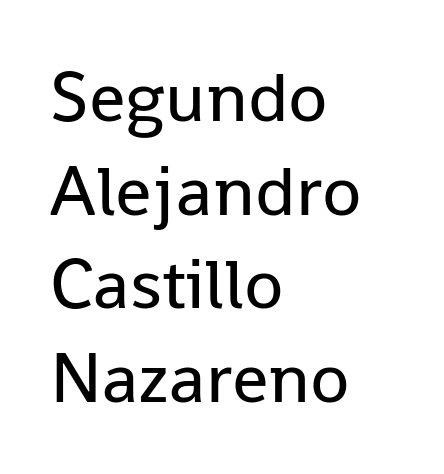
The image shows 72 px regular-weight sans-serif type, upright; set left-aligned, normal line spacing (1.3x), normal letter spacing, not underlined; low stroke contrast and a medium x-height.
